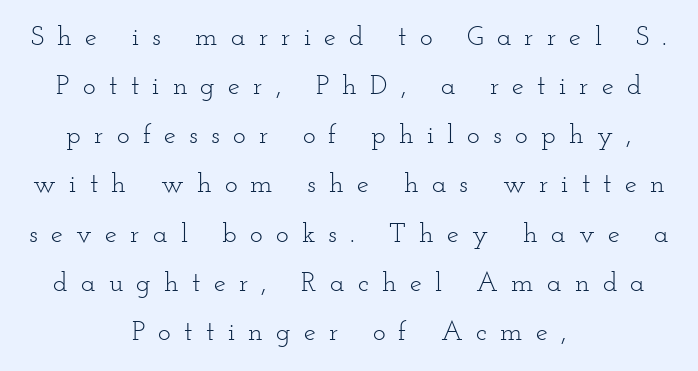
{"italic": "no", "bold": "no", "underline": "no", "align": "center", "line_spacing_ratio": 1.82, "letter_spacing": "wide", "letter_spacing_em": 0.49, "glyph_px": 27}
